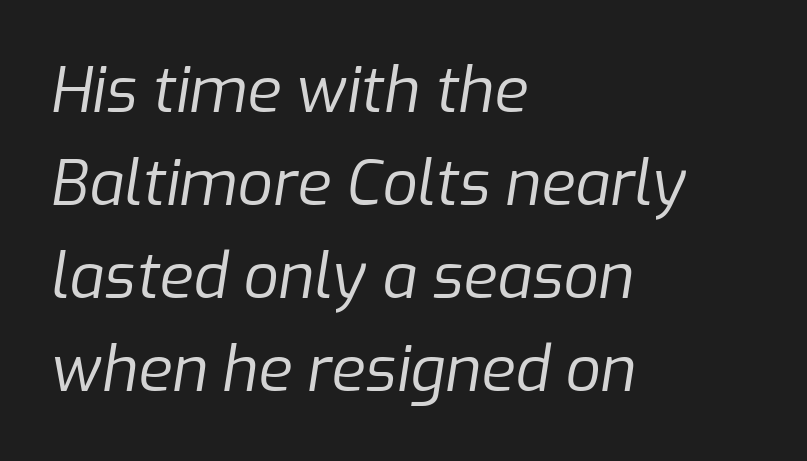
The image shows 62 px regular-weight type, italic (leaning right); set left-aligned, normal line spacing (1.5x), normal letter spacing, not underlined; low stroke contrast and a medium x-height.
